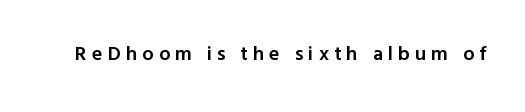
{"italic": "no", "bold": "semi", "underline": "no", "letter_spacing": "wide", "letter_spacing_em": 0.25, "glyph_px": 20}
